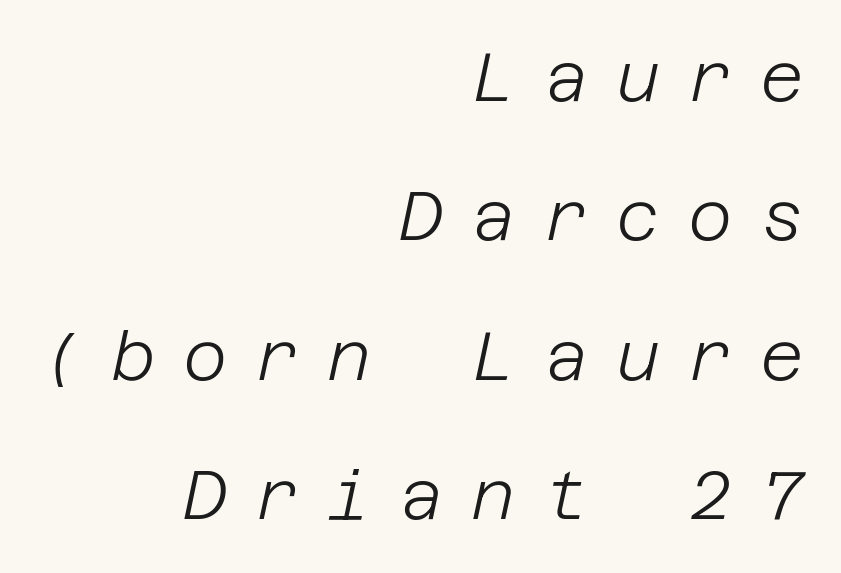
Stroke thickness stays within the range of a standard reading face or lighter. The compositor pushed each line to the right boundary. The letters are spread apart with noticeably loose tracking. Is the type slanted? Yes — the strokes lean at a clear angle.
